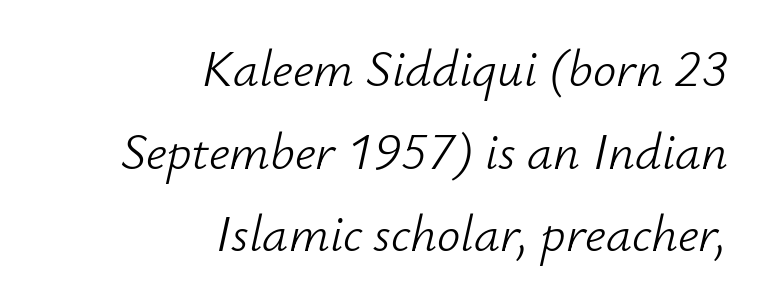
The image shows 52 px light type, italic (leaning right); set right-aligned, normal line spacing (1.59x), normal letter spacing, not underlined; low stroke contrast and a small x-height.
